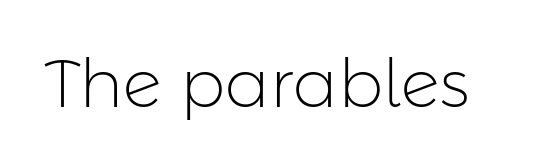
The image shows 67 px light sans-serif type, upright; set normal letter spacing, not underlined; low stroke contrast and a medium x-height.
